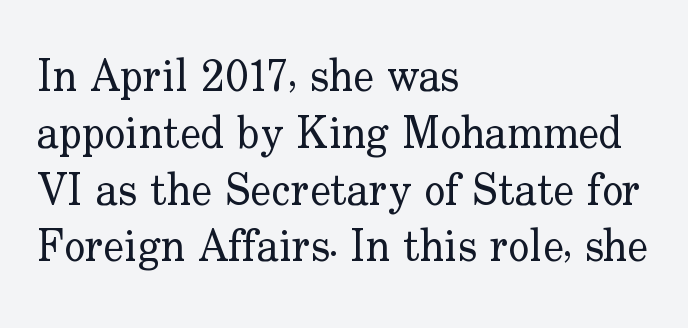
The image shows 44 px regular-weight serif type, upright; set left-aligned, normal line spacing (1.29x), normal letter spacing, not underlined; low stroke contrast and a small x-height.
